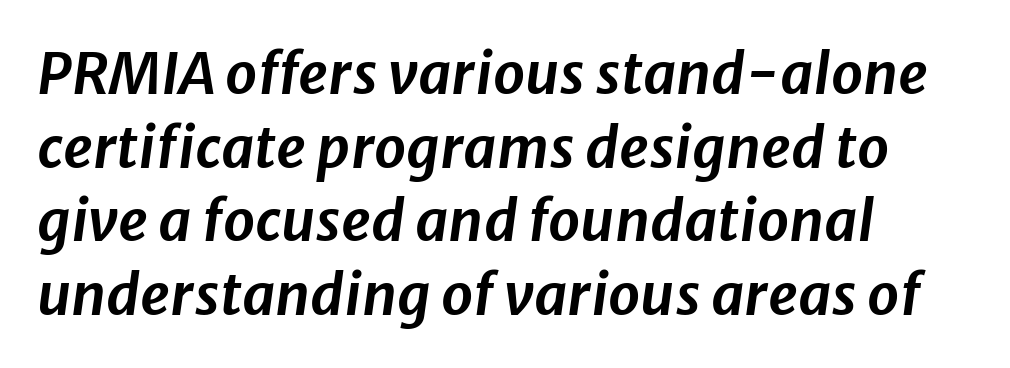
Q: Is the text italic (slanted)? A: Yes, it leans right by about 8 degrees.
Q: Is the text underlined? A: No.
Q: How is the paragraph aligned? A: Left-aligned.
Q: Is the spacing between letters normal or unusually wide? A: Normal.
Q: Is the spacing between lines tight, normal or loose? A: Normal.
Q: Width (condensed, normal, or wide)? A: Normal.
Q: Stroke contrast? A: Low.
Q: x-height? A: Medium.
Q: Monospaced? A: No.
